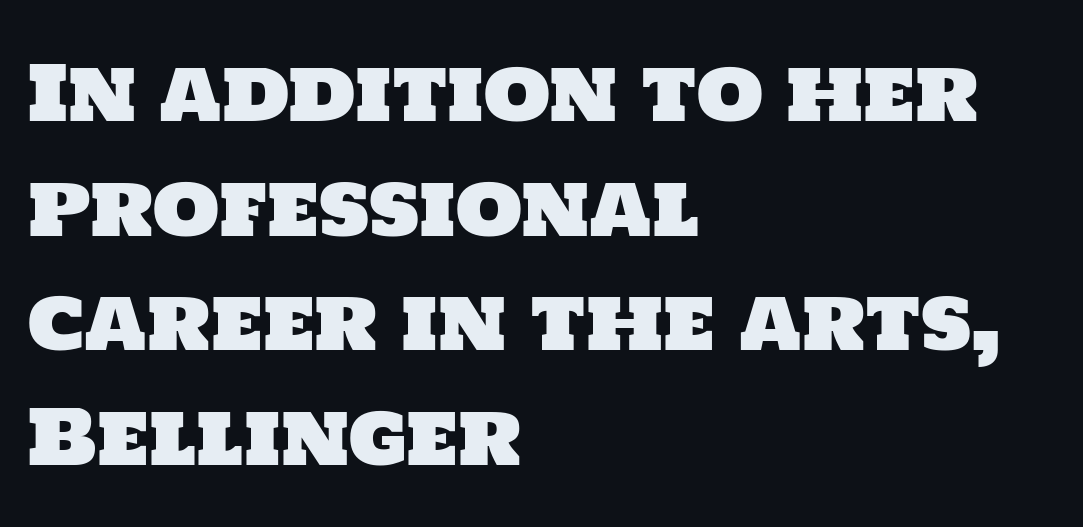
Q: Is the typeface a serif or a sans-serif typeface? A: Sans-serif.
Q: Is the text underlined? A: No.
Q: How is the paragraph aligned? A: Left-aligned.
Q: Is the spacing between letters normal or unusually wide? A: Normal.
Q: Is the spacing between lines tight, normal or loose? A: Normal.
Q: Width (condensed, normal, or wide)? A: Normal.
Q: Stroke contrast? A: Low.
Q: x-height? A: Large.
Q: Monospaced? A: No.
